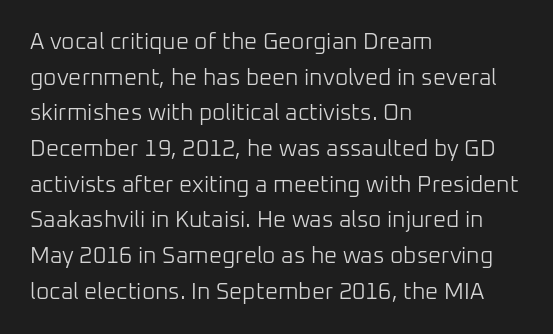
Q: Is the text bold? A: No.
Q: Is the text italic (slanted)? A: No, it is upright.
Q: Is the text underlined? A: No.
Q: How is the paragraph aligned? A: Left-aligned.
Q: Is the spacing between letters normal or unusually wide? A: Normal.
Q: Is the spacing between lines tight, normal or loose? A: Normal.
